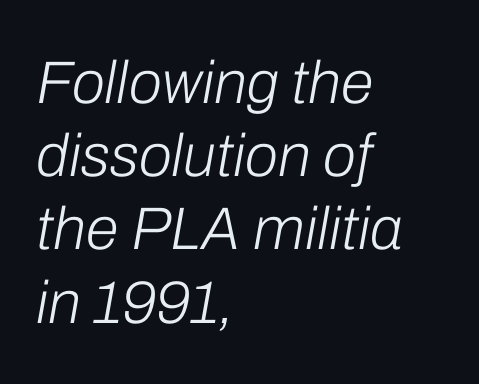
The letters look calm and open, with moderate or lighter stems. The words here are not underlined. The rendering keeps characters at their native spacing. Spacing verdict: proportional, widths tailored to each character.
